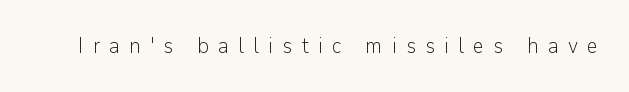
In terms of posture, this sample is upright. Vertical stems look standard width or narrower in stroke. Unmarked baselines from the first word to the last. The rendering inserts visible extra space after every character.
